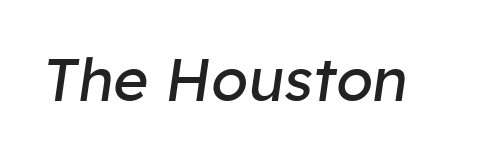
Q: Is the text bold? A: No.
Q: Is the text italic (slanted)? A: Yes, it leans right by about 8 degrees.
Q: Is the text underlined? A: No.
Q: Is the spacing between letters normal or unusually wide? A: Normal.
Q: Width (condensed, normal, or wide)? A: Normal.
Q: Stroke contrast? A: Low.
Q: x-height? A: Medium.
Q: Monospaced? A: No.
